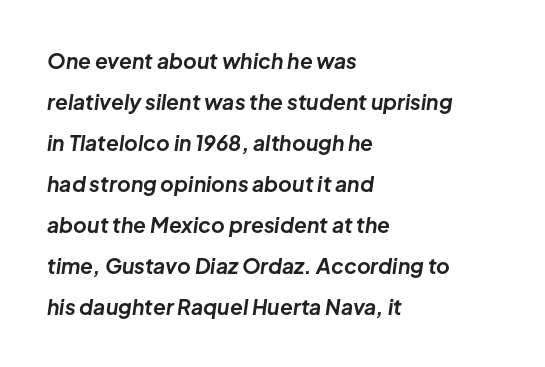
The image shows 21 px bold type, italic (leaning right); set left-aligned, loose line spacing (1.95x), normal letter spacing, not underlined.
